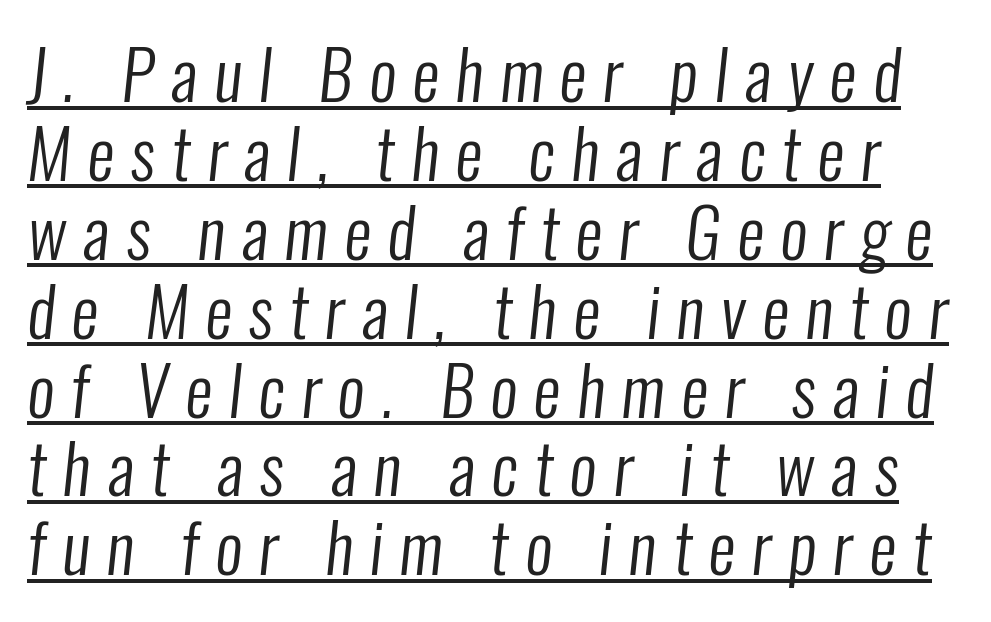
The image shows 68 px regular-weight, condensed sans-serif type; set line spacing 1.16x, unusually wide letter spacing (+0.24 em), underlined; low stroke contrast and a medium x-height.
